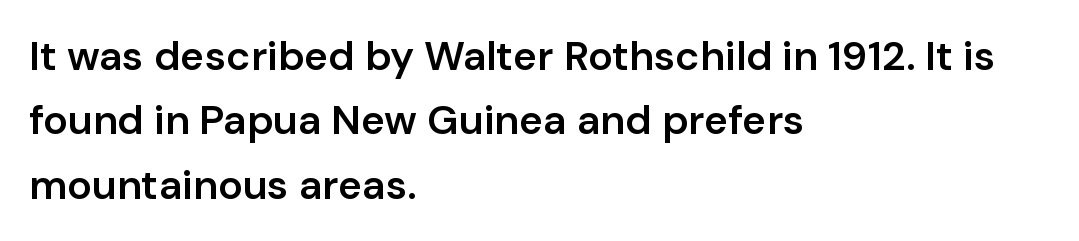
Q: Is the text bold? A: Semi-bold.
Q: Is the text italic (slanted)? A: No, it is upright.
Q: Is the typeface a serif or a sans-serif typeface? A: Sans-serif.
Q: Is the text underlined? A: No.
Q: How is the paragraph aligned? A: Left-aligned.
Q: Is the spacing between letters normal or unusually wide? A: Normal.
Q: Is the spacing between lines tight, normal or loose? A: Normal.
Q: Width (condensed, normal, or wide)? A: Normal.
Q: Stroke contrast? A: Low.
Q: x-height? A: Medium.
Q: Monospaced? A: No.
